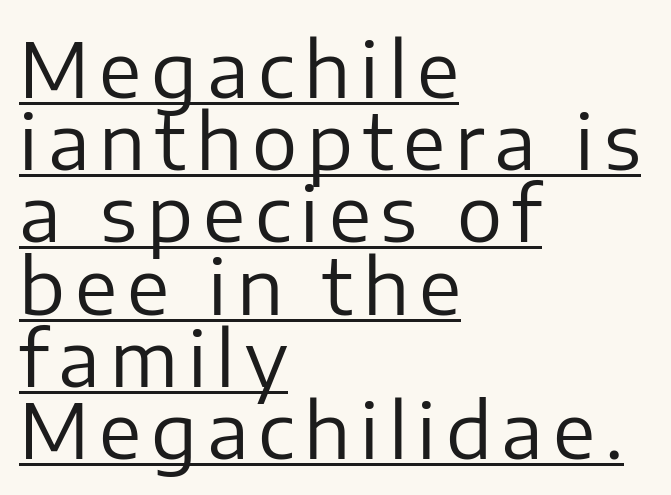
The image shows 76 px regular-weight sans-serif type, upright; set left-aligned, tight line spacing (0.95x), underlined; low stroke contrast and a medium x-height.
